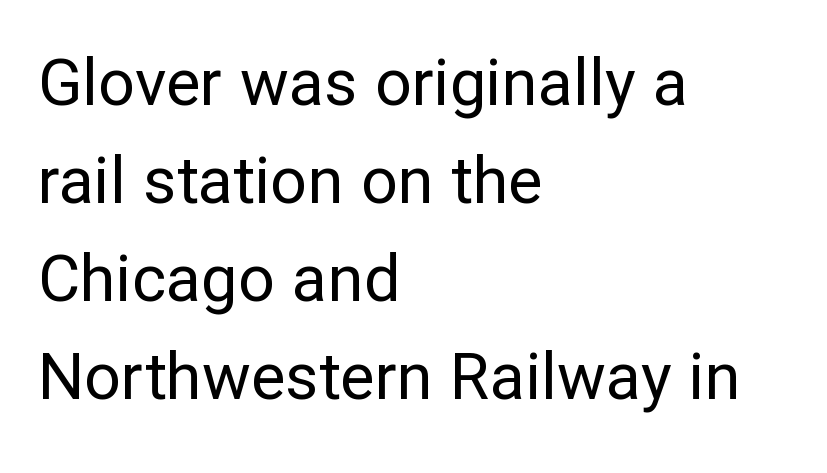
Stroke thickness stays within the range of a standard reading face or lighter. Between one letter and the next there's only the usual sliver of space. Examine the stroke ends and you'll find no serifs. In CSS terms this would be text-align: left. Evenly set lines give the paragraph a standard silhouette.
